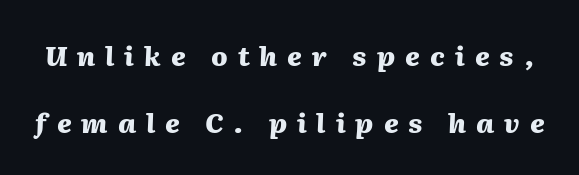
{"italic": "yes", "lean": "right", "slant_degrees": 2, "bold": "yes", "underline": "no", "line_spacing": "loose", "line_spacing_ratio": 2.48, "letter_spacing": "wide", "letter_spacing_em": 0.37, "glyph_px": 27}
